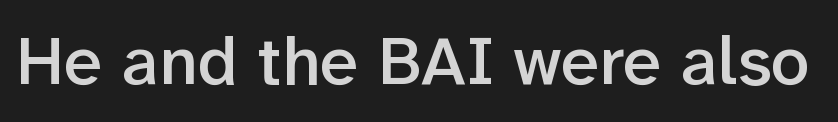
Q: Is the text bold? A: Semi-bold.
Q: Is the text italic (slanted)? A: No, it is upright.
Q: Is the typeface a serif or a sans-serif typeface? A: Sans-serif.
Q: Is the text underlined? A: No.
Q: Is the spacing between letters normal or unusually wide? A: Normal.
Q: Width (condensed, normal, or wide)? A: Normal.
Q: Stroke contrast? A: Low.
Q: x-height? A: Medium.
Q: Monospaced? A: No.
